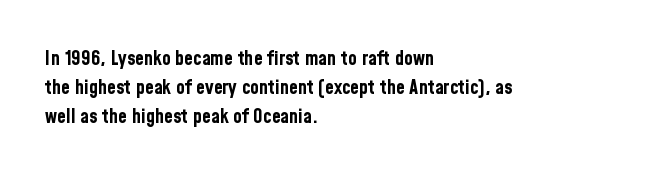
Q: Is the text bold? A: Yes.
Q: Is the text italic (slanted)? A: No, it is upright.
Q: Is the text underlined? A: No.
Q: How is the paragraph aligned? A: Left-aligned.
Q: Is the spacing between letters normal or unusually wide? A: Normal.
Q: Is the spacing between lines tight, normal or loose? A: Normal.
